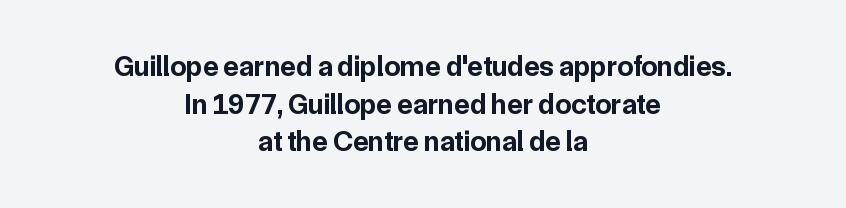
The image shows 29 px bold sans-serif type, upright; set centered, normal line spacing (1.3x), normal letter spacing, not underlined; low stroke contrast and a medium x-height.
